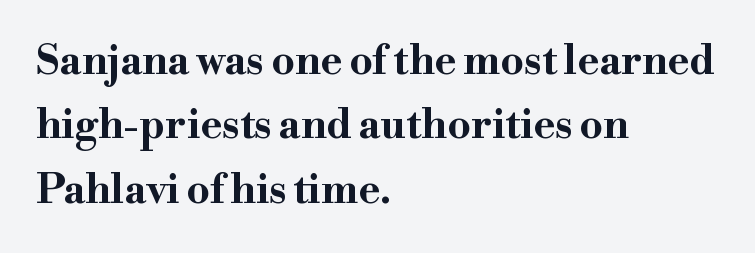
The image shows 41 px bold, wide serif type, upright; set left-aligned, normal line spacing (1.57x), normal letter spacing, not underlined; high stroke contrast and a small x-height.
